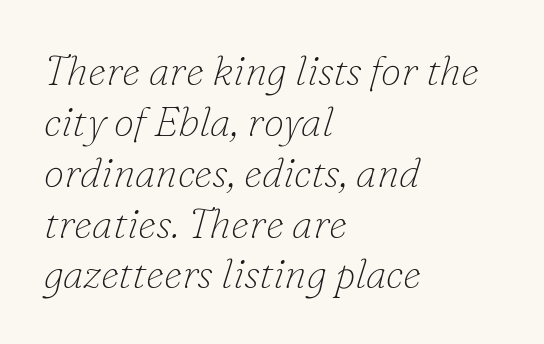
Q: Is the text bold? A: No.
Q: Is the text italic (slanted)? A: Yes, it leans right by about 16 degrees.
Q: Is the typeface a serif or a sans-serif typeface? A: Serif.
Q: Is the text underlined? A: No.
Q: How is the paragraph aligned? A: Left-aligned.
Q: Is the spacing between letters normal or unusually wide? A: Normal.
Q: Width (condensed, normal, or wide)? A: Normal.
Q: Stroke contrast? A: Low.
Q: x-height? A: Small.
Q: Monospaced? A: No.
